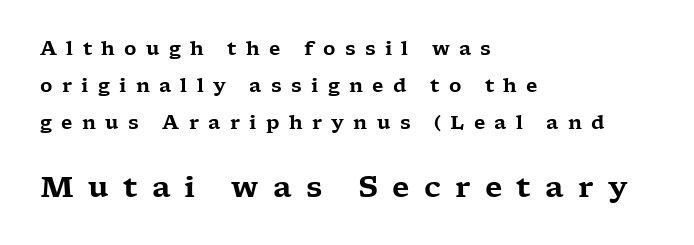
Q: Is the text italic (slanted)? A: No, it is upright.
Q: Is the typeface a serif or a sans-serif typeface? A: Serif.
Q: Is the text underlined? A: No.
Q: How is the paragraph aligned? A: Left-aligned.
Q: Is the spacing between letters normal or unusually wide? A: Unusually wide.
Q: Is the spacing between lines tight, normal or loose? A: Loose.
Q: Which block of text is set in a larger size, the first (top) or the second (bottom)? A: The second (bottom) one.
Q: Width (condensed, normal, or wide)? A: Wide.
Q: Stroke contrast? A: Low.
Q: x-height? A: Medium.
Q: Monospaced? A: No.
